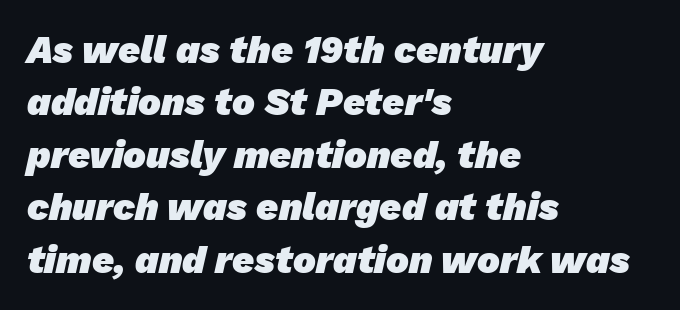
{"serif": "no", "bold": "yes", "weight": "heavy", "width": "normal", "stroke_contrast": "low", "x_height": "medium", "monospaced": "no", "underline": "no", "align": "left", "line_spacing": "normal", "line_spacing_ratio": 1.38, "letter_spacing": "normal", "letter_spacing_em": 0.0, "glyph_px": 38}
